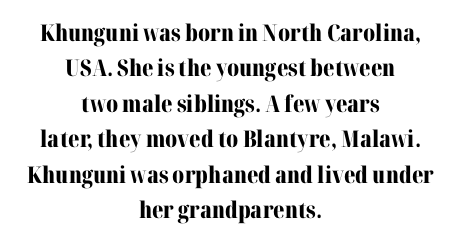
Q: Is the text bold? A: Yes.
Q: Is the text italic (slanted)? A: No, it is upright.
Q: Is the text underlined? A: No.
Q: How is the paragraph aligned? A: Centered.
Q: Is the spacing between letters normal or unusually wide? A: Normal.
Q: Is the spacing between lines tight, normal or loose? A: Normal.
